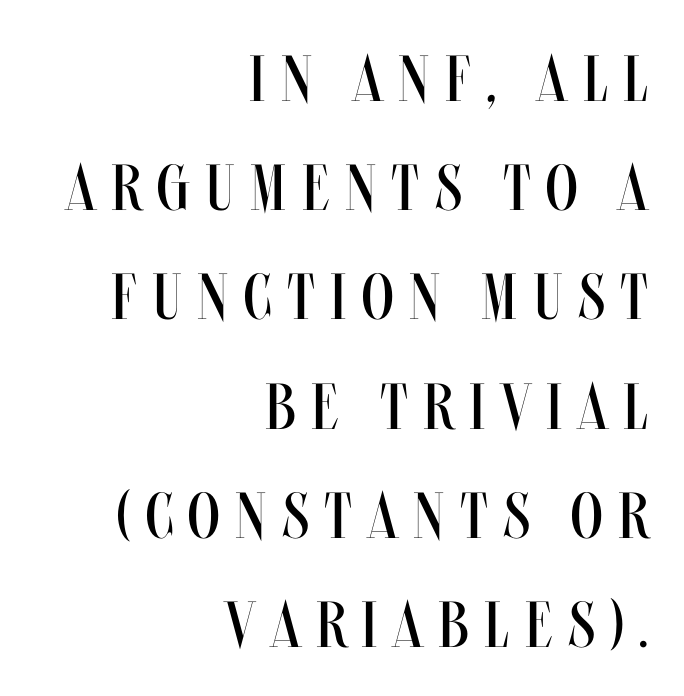
Q: Is the text bold? A: No.
Q: Is the text italic (slanted)? A: No, it is upright.
Q: Is the text underlined? A: No.
Q: How is the paragraph aligned? A: Right-aligned.
Q: Is the spacing between letters normal or unusually wide? A: Unusually wide.
Q: Is the spacing between lines tight, normal or loose? A: Normal.
Q: Width (condensed, normal, or wide)? A: Condensed.
Q: Stroke contrast? A: Medium.
Q: x-height? A: Large.
Q: Monospaced? A: No.
